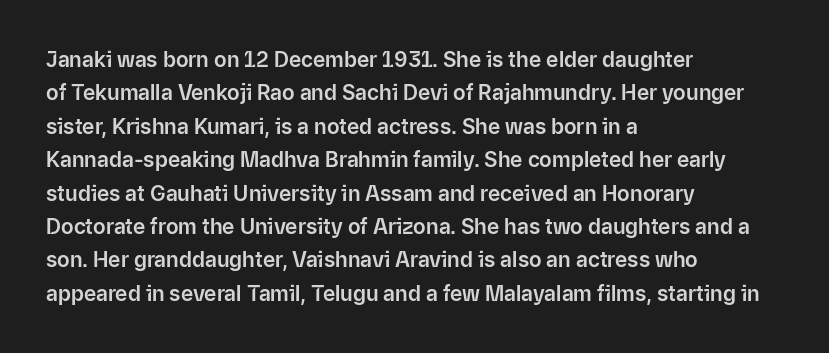
The image shows 21 px text type, upright; set left-aligned, normal line spacing (1.59x), normal letter spacing, not underlined.
